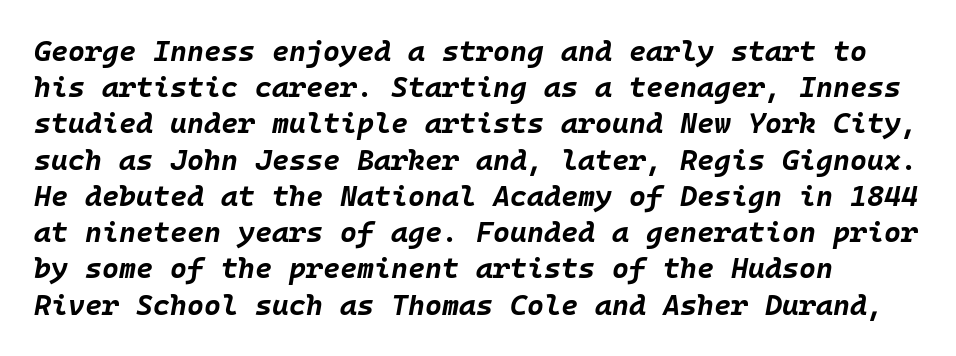
Plain, unruled lines of type. Stroke thickness is high; the sample reads as a true bold. The rendering keeps characters at their native spacing. Note the uniform advance width — an 'i' takes as much space as an 'm'. Short and long lines alike share a common starting point at left.
